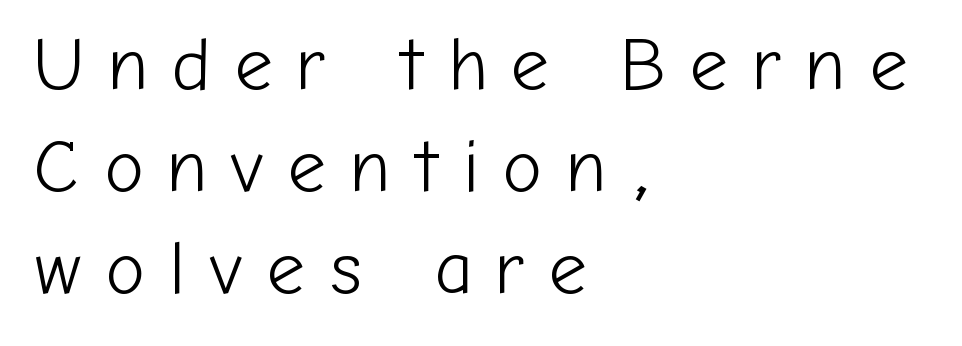
Q: Is the text bold? A: No.
Q: Is the text italic (slanted)? A: No, it is upright.
Q: Is the typeface a serif or a sans-serif typeface? A: Sans-serif.
Q: Is the text underlined? A: No.
Q: How is the paragraph aligned? A: Left-aligned.
Q: Is the spacing between letters normal or unusually wide? A: Unusually wide.
Q: Is the spacing between lines tight, normal or loose? A: Normal.
Q: Width (condensed, normal, or wide)? A: Normal.
Q: Stroke contrast? A: Low.
Q: x-height? A: Medium.
Q: Monospaced? A: No.
